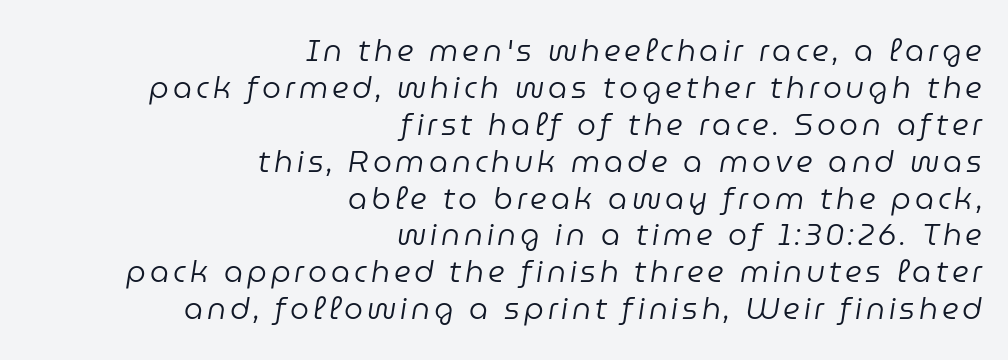
{"italic": "yes", "lean": "right", "slant_degrees": 9, "bold": "no", "weight": "regular", "width": "normal", "stroke_contrast": "low", "x_height": "medium", "monospaced": "no", "underline": "no", "align": "right", "line_spacing_ratio": 1.23, "glyph_px": 30}
